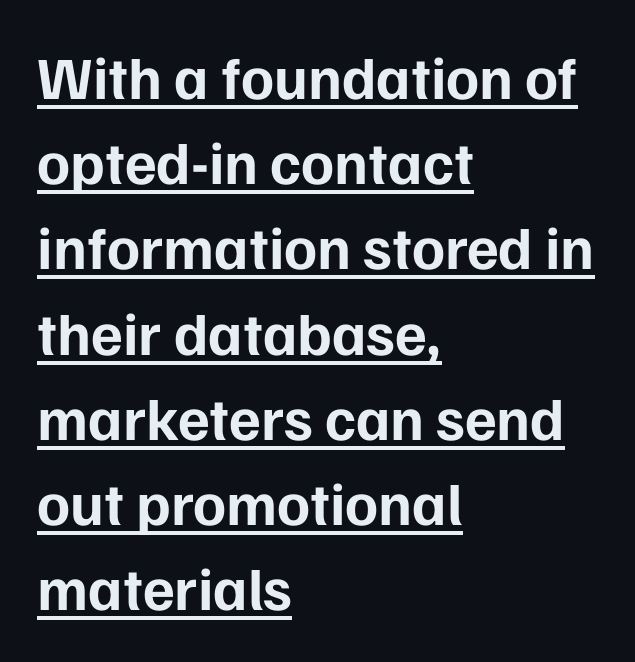
Note the varied advance widths — an 'i' is clearly narrower than an 'm'. Note: no serifs on the glyphs. This rendering features underlined lettering. Every row of glyphs begins at an identical x-position on the left. A typesetter would call this zero additional tracking. In terms of leading, this rendering sits right in the middle.
